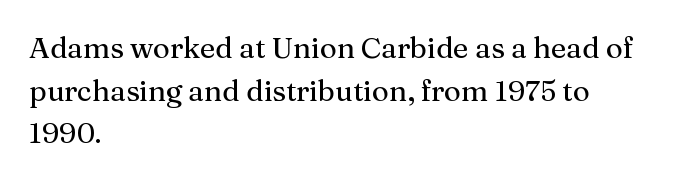
Q: Is the text italic (slanted)? A: No, it is upright.
Q: Is the typeface a serif or a sans-serif typeface? A: Serif.
Q: Is the text underlined? A: No.
Q: How is the paragraph aligned? A: Left-aligned.
Q: Is the spacing between letters normal or unusually wide? A: Normal.
Q: Is the spacing between lines tight, normal or loose? A: Normal.
Q: Width (condensed, normal, or wide)? A: Normal.
Q: Stroke contrast? A: Medium.
Q: x-height? A: Medium.
Q: Monospaced? A: No.
